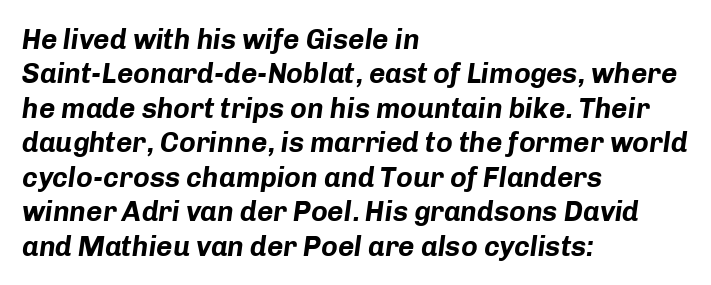
Q: Is the text bold? A: Yes.
Q: Is the text italic (slanted)? A: Yes, it leans right by about 8 degrees.
Q: Is the text underlined? A: No.
Q: How is the paragraph aligned? A: Left-aligned.
Q: Is the spacing between letters normal or unusually wide? A: Normal.
Q: Width (condensed, normal, or wide)? A: Normal.
Q: Stroke contrast? A: Low.
Q: x-height? A: Medium.
Q: Monospaced? A: No.
